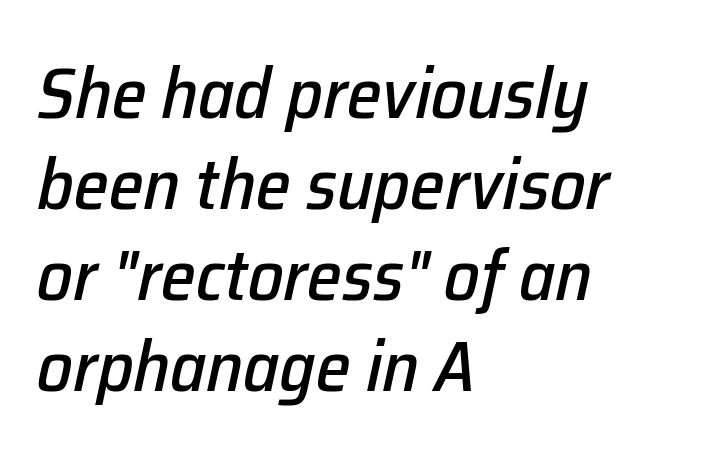
Q: Is the text italic (slanted)? A: Yes, it leans right by about 12 degrees.
Q: Is the text underlined? A: No.
Q: How is the paragraph aligned? A: Left-aligned.
Q: Is the spacing between letters normal or unusually wide? A: Normal.
Q: Is the spacing between lines tight, normal or loose? A: Normal.
Q: Width (condensed, normal, or wide)? A: Normal.
Q: Stroke contrast? A: Low.
Q: x-height? A: Medium.
Q: Monospaced? A: No.
